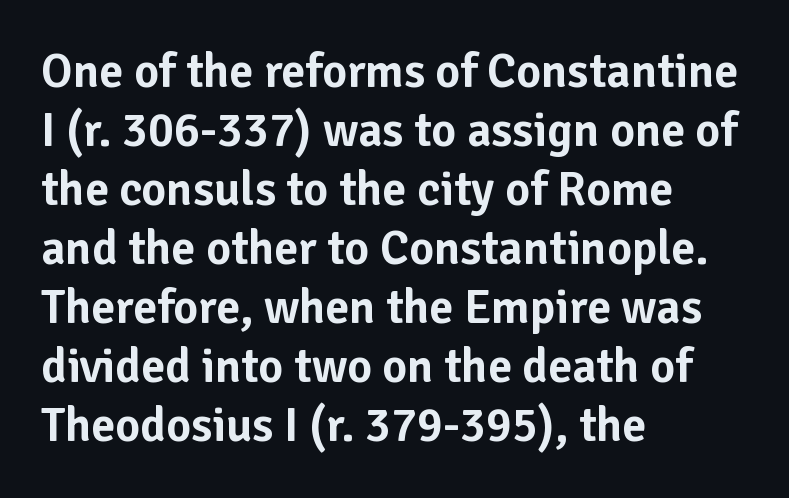
{"serif": "no", "italic": "no", "width": "normal", "stroke_contrast": "low", "x_height": "medium", "monospaced": "no", "underline": "no", "align": "left", "line_spacing_ratio": 1.23, "letter_spacing": "normal", "letter_spacing_em": 0.0, "glyph_px": 48}
